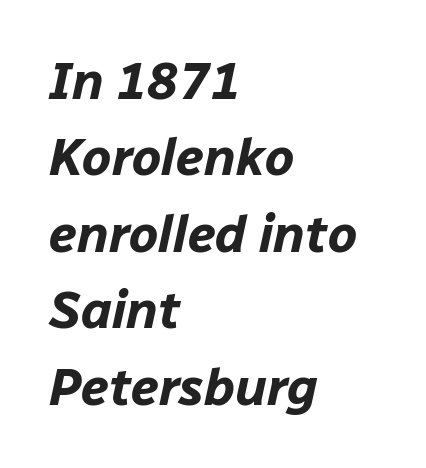
{"italic": "yes", "lean": "right", "slant_degrees": 12, "bold": "yes", "weight": "bold", "width": "normal", "stroke_contrast": "low", "x_height": "medium", "monospaced": "no", "underline": "no", "align": "left", "line_spacing": "normal", "line_spacing_ratio": 1.47, "letter_spacing": "normal", "letter_spacing_em": 0.0, "glyph_px": 52}
